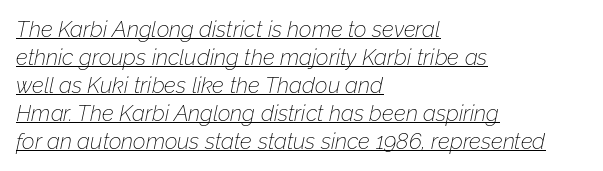
The typesetter chose a ragged-right arrangement here. The font is comparable to plain body text, perhaps lighter. Decoration check: the copy is underlined. Default kerning and tracking; the words read as compact shapes. The typography opts for an oblique posture over an upright one.
